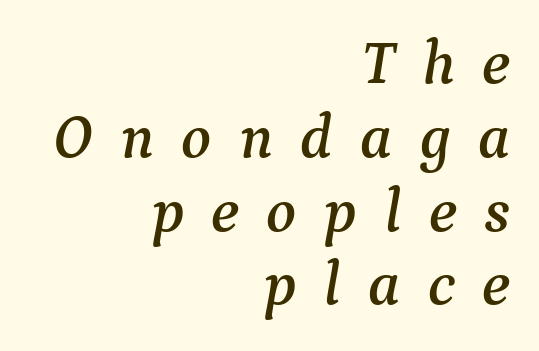
The image shows 62 px serif type, italic (leaning right); set right-aligned, line spacing 1.19x, unusually wide letter spacing (+0.44 em), not underlined; medium stroke contrast and a medium x-height.
